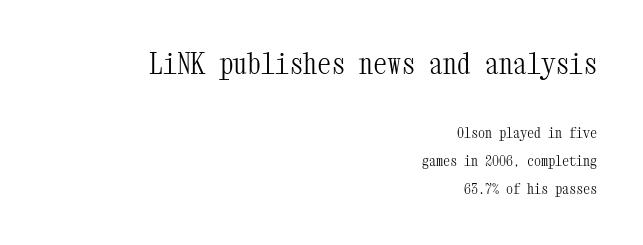
Q: Is the text bold? A: No.
Q: Is the text italic (slanted)? A: No, it is upright.
Q: Is the typeface a serif or a sans-serif typeface? A: Serif.
Q: Is the text underlined? A: No.
Q: How is the paragraph aligned? A: Right-aligned.
Q: Is the spacing between letters normal or unusually wide? A: Normal.
Q: Is the spacing between lines tight, normal or loose? A: Loose.
Q: Which block of text is set in a larger size, the first (top) or the second (bottom)? A: The first (top) one.
Q: Width (condensed, normal, or wide)? A: Condensed.
Q: Stroke contrast? A: Medium.
Q: x-height? A: Medium.
Q: Monospaced? A: Yes.
